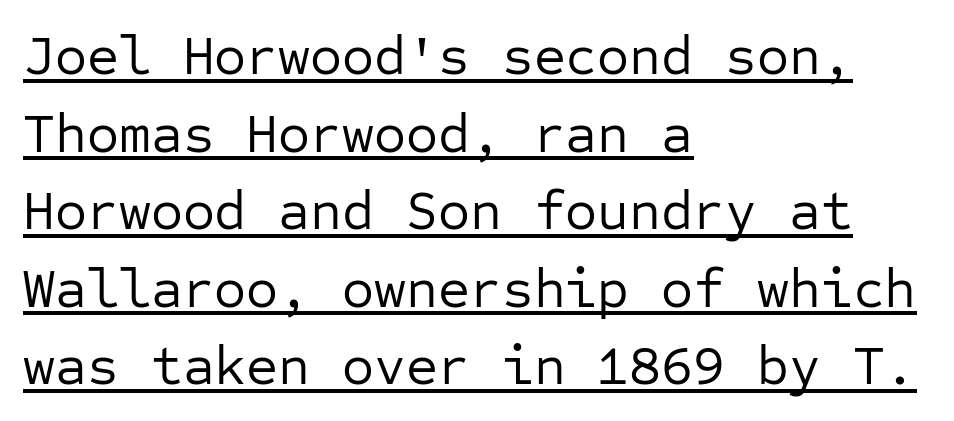
Default kerning and tracking; the words read as compact shapes. Type style note: lacks serifs. The letters stand straight up with perfectly vertical stems. Summary of vertical rhythm: regular, with standard interline spacing.
